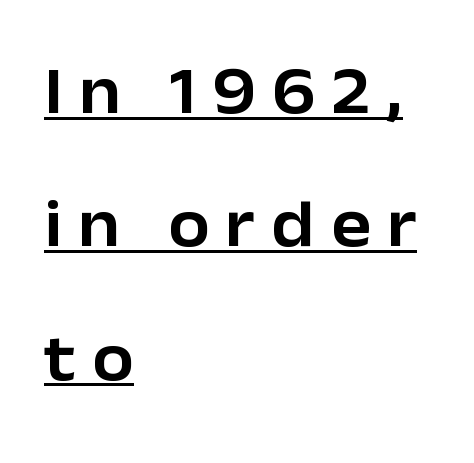
Q: Is the text italic (slanted)? A: No, it is upright.
Q: Is the typeface a serif or a sans-serif typeface? A: Sans-serif.
Q: Is the text underlined? A: Yes.
Q: How is the paragraph aligned? A: Left-aligned.
Q: Is the spacing between letters normal or unusually wide? A: Unusually wide.
Q: Is the spacing between lines tight, normal or loose? A: Loose.
Q: Width (condensed, normal, or wide)? A: Normal.
Q: Stroke contrast? A: Low.
Q: x-height? A: Medium.
Q: Monospaced? A: No.
